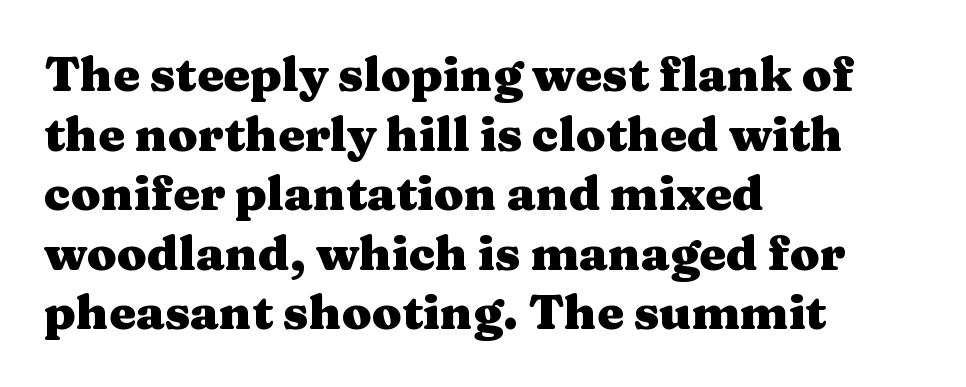
The image shows 48 px heavy, wide serif type, upright; set left-aligned, line spacing 1.24x, normal letter spacing, not underlined; medium stroke contrast and a medium x-height.
